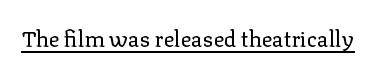
The image shows 22 px text type, upright; set normal letter spacing, underlined.
